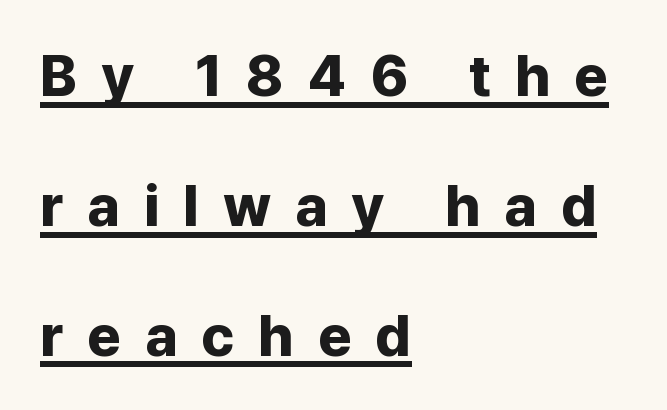
{"serif": "no", "italic": "no", "bold": "yes", "weight": "bold", "width": "normal", "stroke_contrast": "low", "x_height": "medium", "monospaced": "no", "underline": "yes", "align": "left", "line_spacing": "loose", "line_spacing_ratio": 2.24, "letter_spacing": "wide", "letter_spacing_em": 0.41, "glyph_px": 58}
